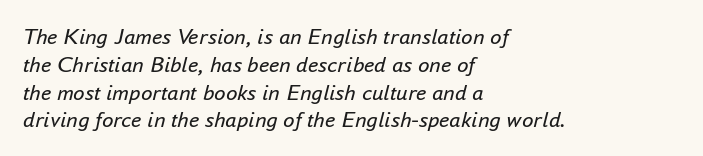
Q: Is the text bold? A: No.
Q: Is the text italic (slanted)? A: Yes, it leans right by about 16 degrees.
Q: Is the text underlined? A: No.
Q: How is the paragraph aligned? A: Left-aligned.
Q: Is the spacing between letters normal or unusually wide? A: Normal.
